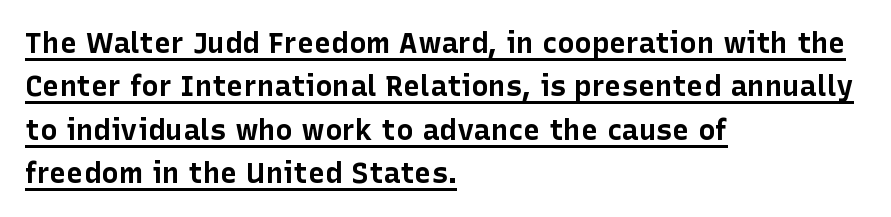
{"serif": "no", "italic": "no", "bold": "yes", "weight": "bold", "width": "normal", "stroke_contrast": "low", "x_height": "medium", "monospaced": "no", "underline": "yes", "align": "left", "line_spacing": "normal", "line_spacing_ratio": 1.5, "letter_spacing": "normal", "letter_spacing_em": 0.0, "glyph_px": 29}
